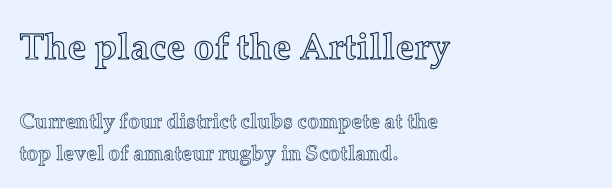
{"italic": "no", "width": "normal", "x_height": "medium", "monospaced": "no", "underline": "no", "align": "left", "line_spacing": "normal", "line_spacing_ratio": 1.52, "letter_spacing": "normal", "letter_spacing_em": 0.0, "larger_block": "first", "size_ratio": 1.76, "glyph_px": 37}
